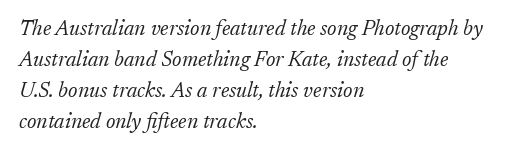
The image shows 21 px text type, italic (leaning right); set left-aligned, normal line spacing (1.48x), normal letter spacing, not underlined.
